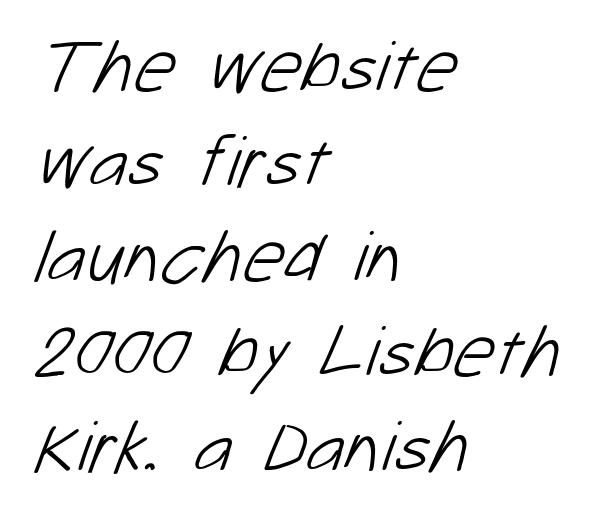
The image shows 73 px light sans-serif type; set left-aligned, normal line spacing (1.3x), normal letter spacing, not underlined; low stroke contrast and a medium x-height.
